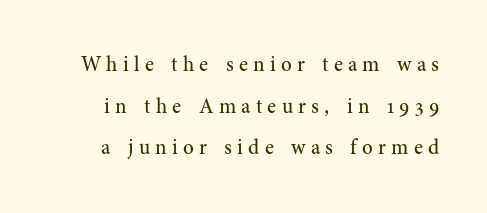
{"italic": "no", "bold": "no", "underline": "no", "line_spacing": "loose", "line_spacing_ratio": 1.98, "letter_spacing": "wide", "letter_spacing_em": 0.25, "glyph_px": 21}
